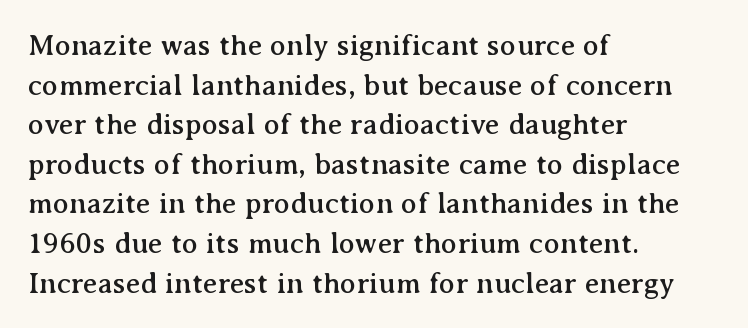
Clear beneath every line of the passage. These lines are rendered in a variable-pitch font. Unlike italic type, these characters show no tilt at all. The designer left line spacing at the default.
